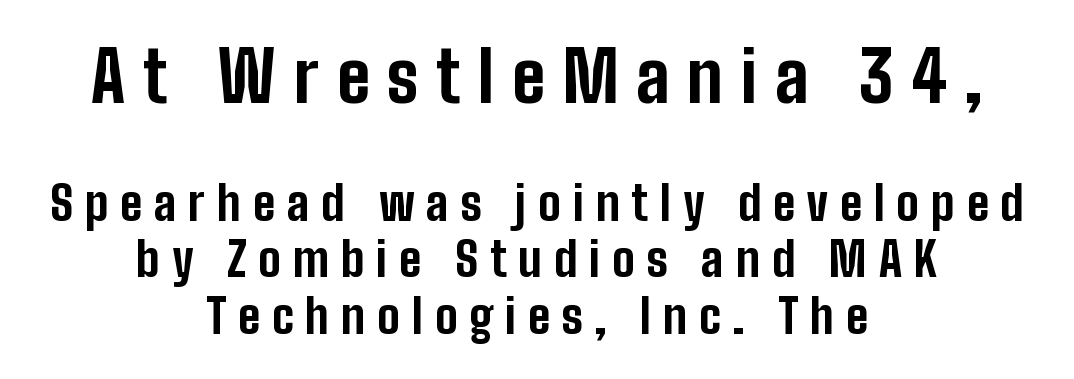
You could not count columns in this text — the font is proportionally spaced. Summary of weight: heavy, a full bold. The lettering holds an erect, upright posture throughout. Visually, the top section dominates because its glyphs are scaled up. The gap between lines stays unmarked. Between one letter and the next there's a generous, obvious gap.
